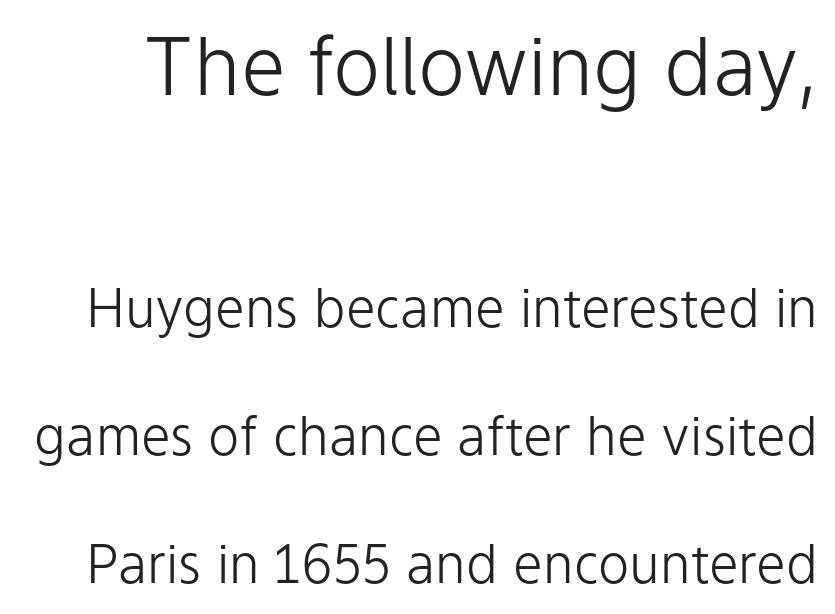
{"serif": "no", "italic": "no", "bold": "no", "weight": "light", "width": "normal", "stroke_contrast": "low", "x_height": "medium", "monospaced": "no", "underline": "no", "line_spacing": "loose", "line_spacing_ratio": 2.42, "letter_spacing": "normal", "letter_spacing_em": 0.0, "larger_block": "first", "size_ratio": 1.51, "glyph_px": 80}
